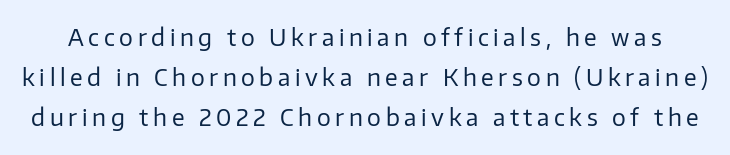
The image shows 23 px text type, upright; set line spacing 1.74x, unusually wide letter spacing (+0.2 em), not underlined.
